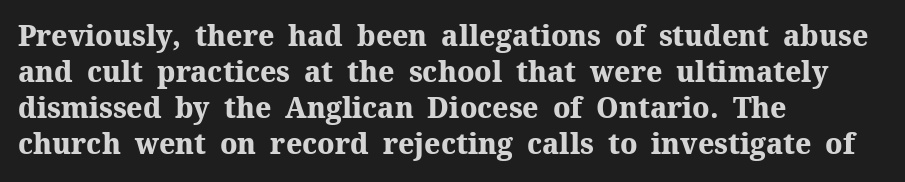
The image shows 28 px heavy serif type, upright; set left-aligned, normal line spacing (1.29x), normal letter spacing, not underlined; medium stroke contrast and a medium x-height.
